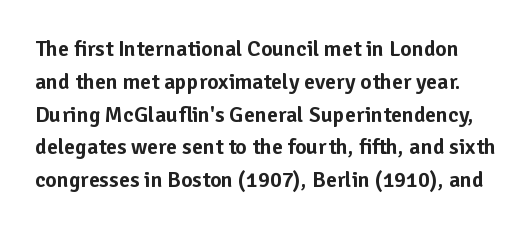
Q: Is the text italic (slanted)? A: No, it is upright.
Q: Is the text underlined? A: No.
Q: Is the spacing between letters normal or unusually wide? A: Normal.
Q: Is the spacing between lines tight, normal or loose? A: Normal.
